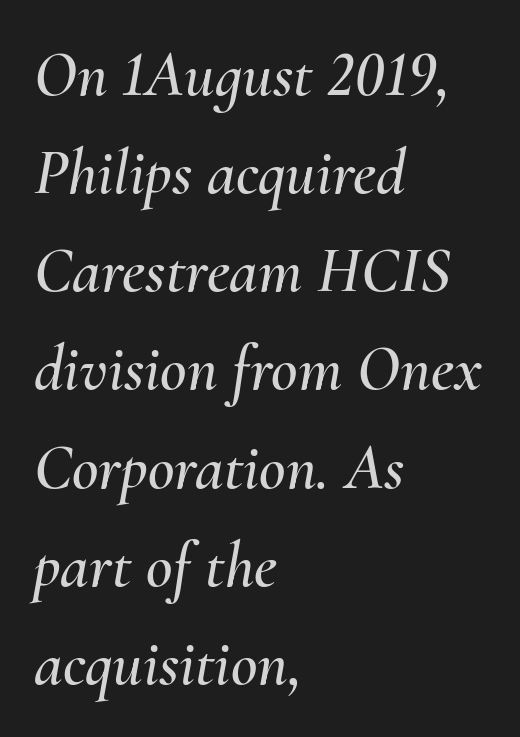
It's the slanting kind of type. The passage shown is typed in a proportional face where columns would drift. Reading down the block, your eye returns to a fixed left position each line. Vertical spacing — default. These lines keep a tight, regular rhythm from letter to letter.
